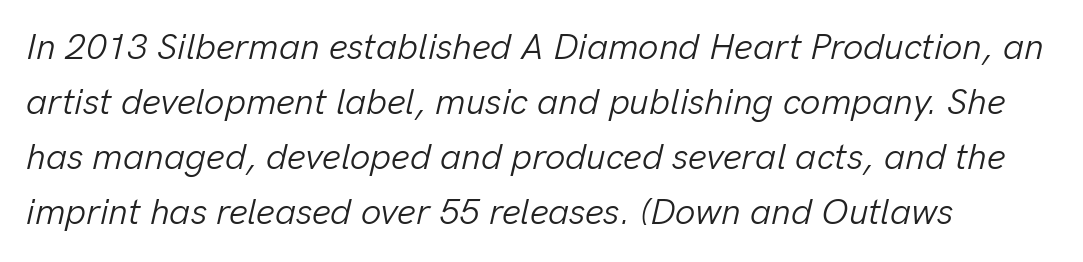
{"italic": "yes", "lean": "right", "slant_degrees": 13, "bold": "no", "weight": "light", "width": "normal", "stroke_contrast": "low", "x_height": "medium", "monospaced": "no", "underline": "no", "align": "left", "line_spacing": "normal", "line_spacing_ratio": 1.53, "letter_spacing": "normal", "letter_spacing_em": 0.0, "glyph_px": 36}
